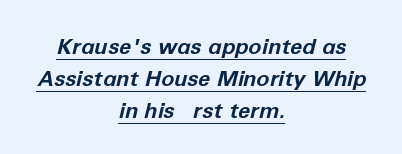
{"italic": "yes", "lean": "right", "slant_degrees": 12, "bold": "yes", "underline": "yes", "align": "center", "line_spacing": "normal", "line_spacing_ratio": 1.45, "letter_spacing": "normal", "letter_spacing_em": 0.0, "glyph_px": 22}
